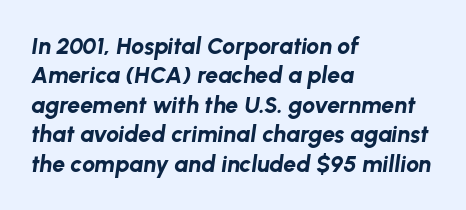
Q: Is the text bold? A: Yes.
Q: Is the text italic (slanted)? A: Yes, it leans right by about 8 degrees.
Q: Is the text underlined? A: No.
Q: How is the paragraph aligned? A: Left-aligned.
Q: Is the spacing between letters normal or unusually wide? A: Normal.
Q: Is the spacing between lines tight, normal or loose? A: Normal.
